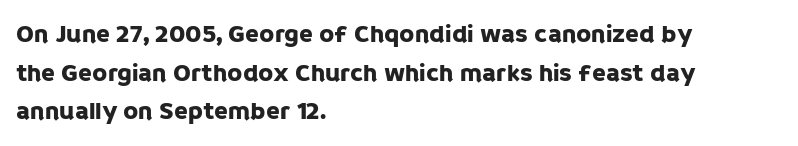
The image shows 25 px text type, upright; set left-aligned, normal line spacing (1.55x), normal letter spacing, not underlined.
